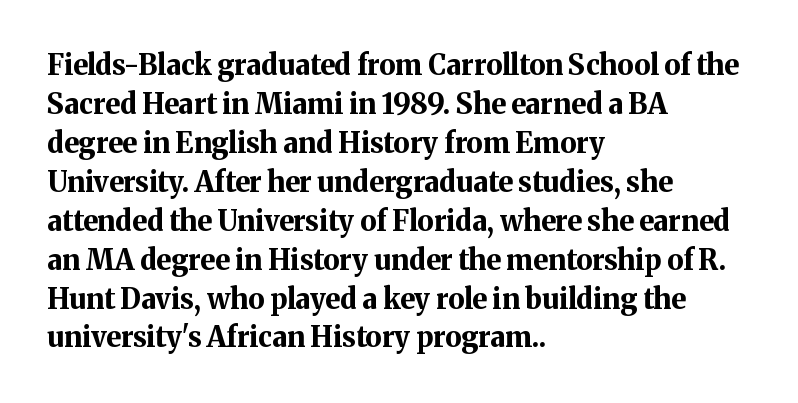
Between one letter and the next there's only the usual sliver of space. Heft: maximum for text — a bold. A clean baseline with only descenders dipping below it. If you drew a line through each stem, it would be perfectly vertical. Each line starts at the same left margin while the right side varies.
